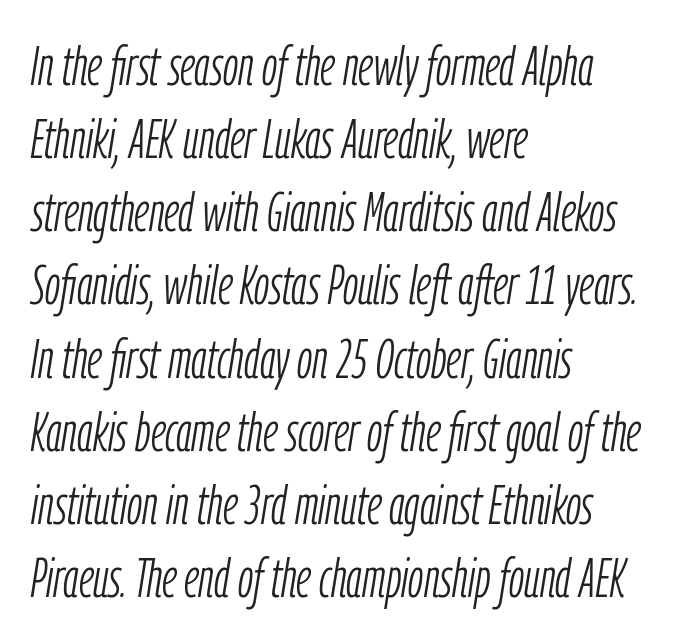
Nothing unusual about the tracking: characters are spaced as the font intends. You can tell it's italic because the verticals aren't actually vertical. No chunkiness to these letters — they're not bold. Honestly, the row spacing looks completely unremarkable. The typesetter chose a ragged-right arrangement here. Letters rest on an invisible, unmarked baseline.
